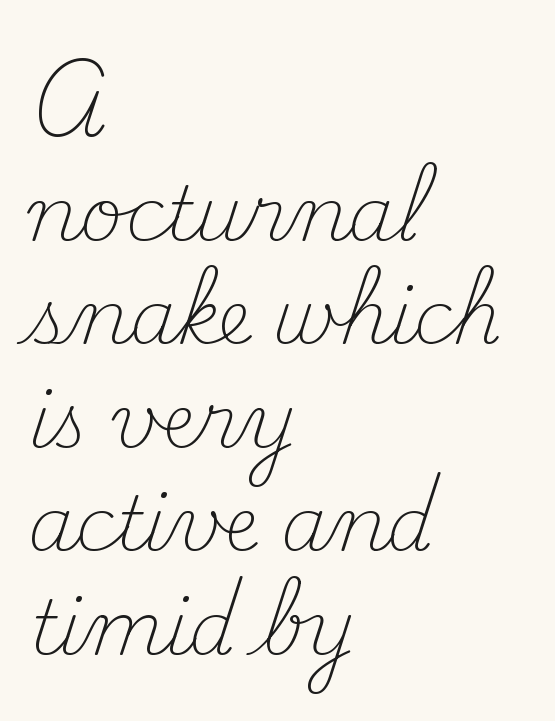
Q: Is the text bold? A: No.
Q: Is the text italic (slanted)? A: Yes.
Q: Is the typeface a serif or a sans-serif typeface? A: Serif.
Q: Is the text underlined? A: No.
Q: How is the paragraph aligned? A: Left-aligned.
Q: Is the spacing between letters normal or unusually wide? A: Normal.
Q: Is the spacing between lines tight, normal or loose? A: Normal.
Q: Width (condensed, normal, or wide)? A: Normal.
Q: Stroke contrast? A: Medium.
Q: x-height? A: Small.
Q: Monospaced? A: No.
